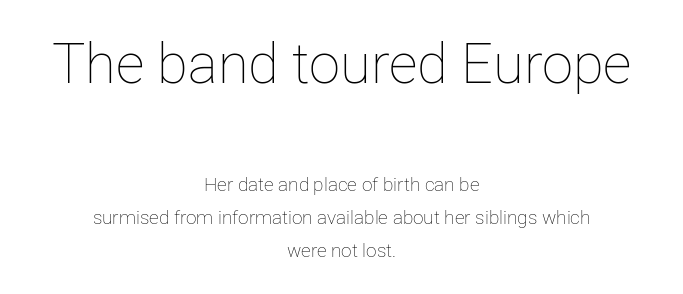
Varying glyph widths throughout — classic text-font behaviour. The type sits square on the baseline with zero lean. Stroke thickness stays within the range of a standard reading face or lighter. The glyphs are unaccompanied by any horizontal stroke below them. Leftover space on each line is divided equally before and after the words.
